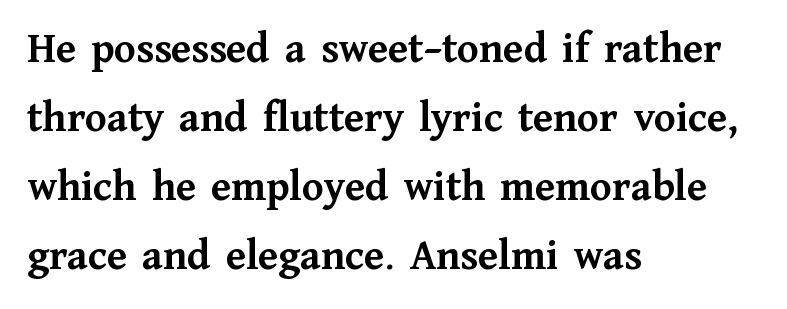
The image shows 44 px semibold serif type, upright; set left-aligned, normal line spacing (1.57x), normal letter spacing, not underlined; medium stroke contrast and a medium x-height.
